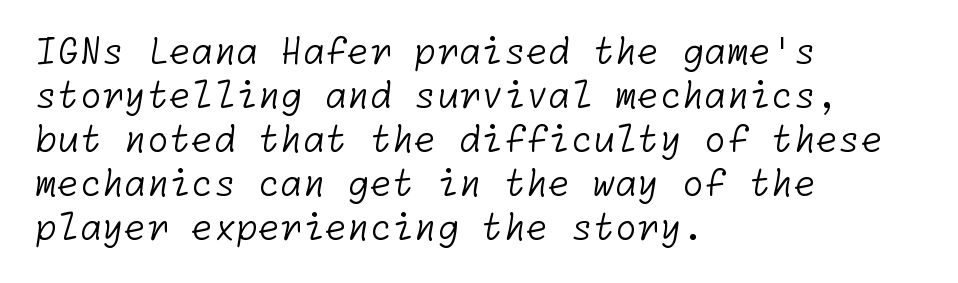
Q: Is the text bold? A: No.
Q: Is the typeface a serif or a sans-serif typeface? A: Sans-serif.
Q: Is the text underlined? A: No.
Q: How is the paragraph aligned? A: Left-aligned.
Q: Is the spacing between letters normal or unusually wide? A: Normal.
Q: Width (condensed, normal, or wide)? A: Normal.
Q: Stroke contrast? A: Low.
Q: x-height? A: Medium.
